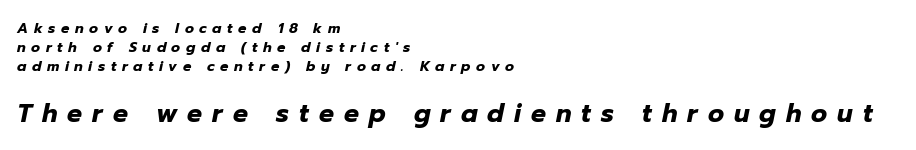
{"italic": "yes", "lean": "right", "slant_degrees": 12, "bold": "yes", "underline": "no", "align": "left", "line_spacing": "normal", "line_spacing_ratio": 1.35, "letter_spacing": "wide", "letter_spacing_em": 0.4, "larger_block": "second", "size_ratio": 1.79, "glyph_px": 25}
